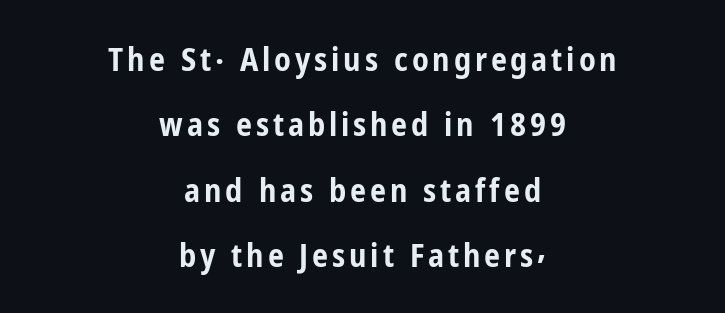
Honestly, the rows look like they've been pulled way apart. Quick note: underline off. You can tell from the bare stems that sans-serif type was used. Both edges are ragged and mirror each other, which tells us the setting is centered. Strong, thick strokes mark this as bold type. Think of a printed novel: that variable character pitch is what you see here.
